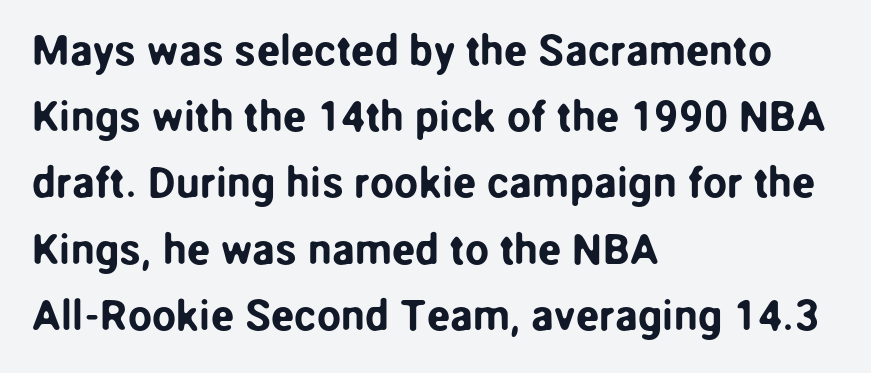
Decoration check: the copy has no underline. Looks like regular typesetting: each glyph gets only the width it needs. The typesetter chose a ragged-right arrangement here. This sample keeps an unexceptional amount of space between lines.
